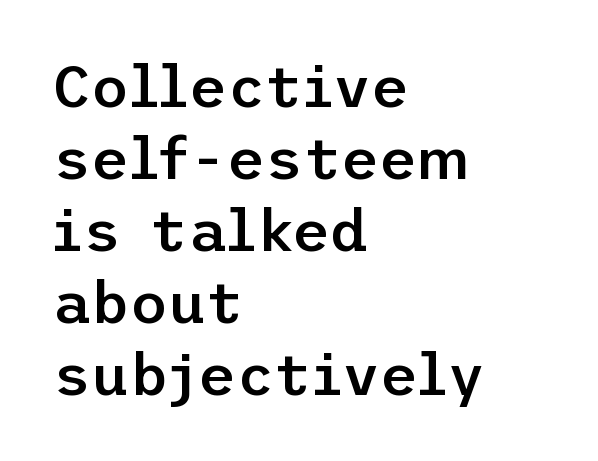
The image shows 59 px semibold sans-serif type, upright; set left-aligned, line spacing 1.22x, normal letter spacing, not underlined; low stroke contrast and a medium x-height.
